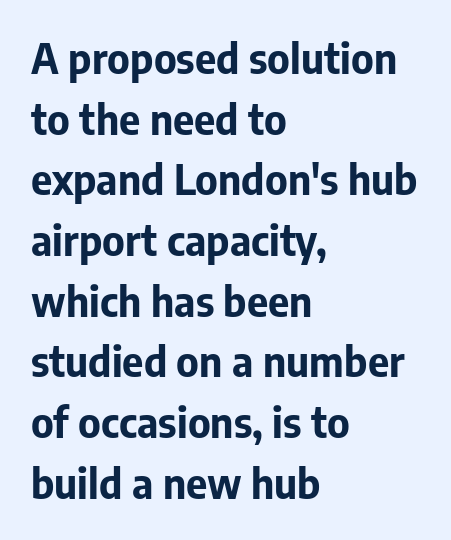
Q: Is the text bold? A: Yes.
Q: Is the text italic (slanted)? A: No, it is upright.
Q: Is the typeface a serif or a sans-serif typeface? A: Sans-serif.
Q: Is the text underlined? A: No.
Q: How is the paragraph aligned? A: Left-aligned.
Q: Is the spacing between letters normal or unusually wide? A: Normal.
Q: Is the spacing between lines tight, normal or loose? A: Normal.
Q: Width (condensed, normal, or wide)? A: Normal.
Q: Stroke contrast? A: Low.
Q: x-height? A: Medium.
Q: Monospaced? A: No.
